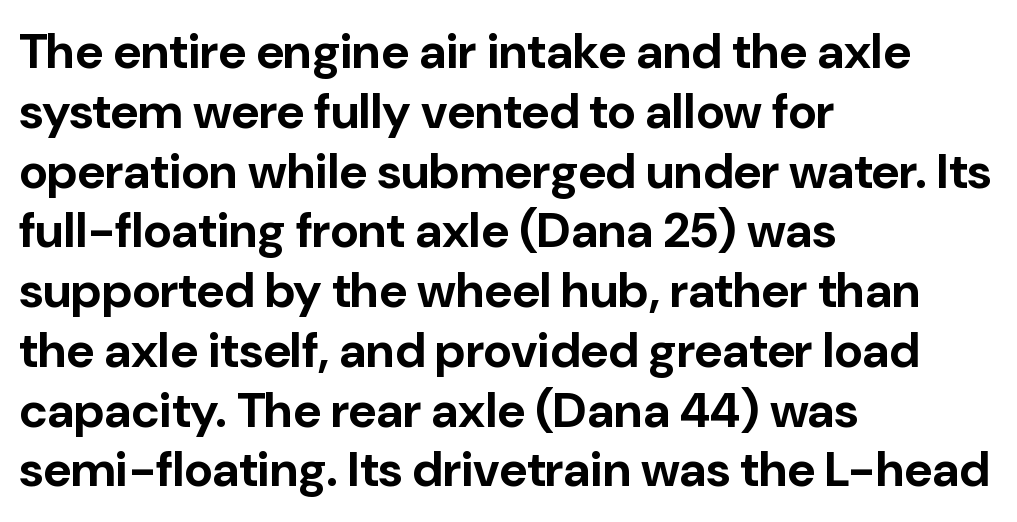
Q: Is the text bold? A: Yes.
Q: Is the text italic (slanted)? A: No, it is upright.
Q: Is the typeface a serif or a sans-serif typeface? A: Sans-serif.
Q: Is the text underlined? A: No.
Q: How is the paragraph aligned? A: Left-aligned.
Q: Is the spacing between letters normal or unusually wide? A: Normal.
Q: Width (condensed, normal, or wide)? A: Normal.
Q: Stroke contrast? A: Low.
Q: x-height? A: Medium.
Q: Monospaced? A: No.
